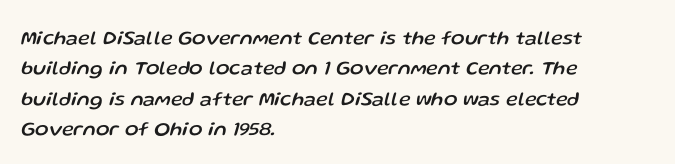
Q: Is the text italic (slanted)? A: Yes, it leans right by about 13 degrees.
Q: Is the text underlined? A: No.
Q: How is the paragraph aligned? A: Left-aligned.
Q: Is the spacing between letters normal or unusually wide? A: Normal.
Q: Is the spacing between lines tight, normal or loose? A: Normal.
